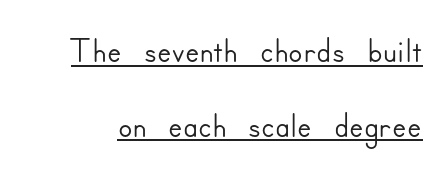
The image shows 53 px sans-serif type, upright; set normal line spacing (1.41x), normal letter spacing, underlined; low stroke contrast and a small x-height.
